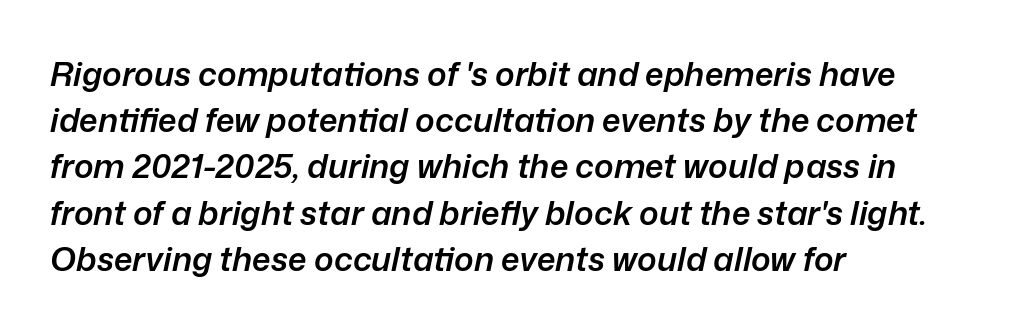
Q: Is the text bold? A: Semi-bold.
Q: Is the text italic (slanted)? A: Yes, it leans right by about 12 degrees.
Q: Is the text underlined? A: No.
Q: How is the paragraph aligned? A: Left-aligned.
Q: Is the spacing between letters normal or unusually wide? A: Normal.
Q: Is the spacing between lines tight, normal or loose? A: Normal.
Q: Width (condensed, normal, or wide)? A: Normal.
Q: Stroke contrast? A: Low.
Q: x-height? A: Medium.
Q: Monospaced? A: No.
